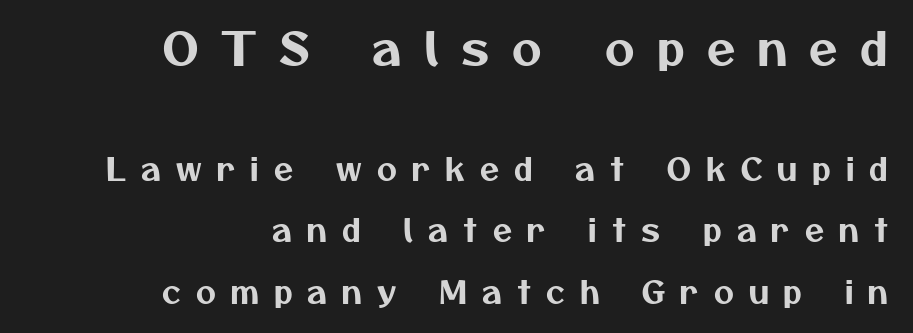
{"serif": "no", "width": "normal", "stroke_contrast": "medium", "x_height": "medium", "monospaced": "no", "underline": "no", "align": "right", "line_spacing": "loose", "line_spacing_ratio": 1.98, "letter_spacing": "wide", "letter_spacing_em": 0.49, "larger_block": "first", "size_ratio": 1.48, "glyph_px": 46}
